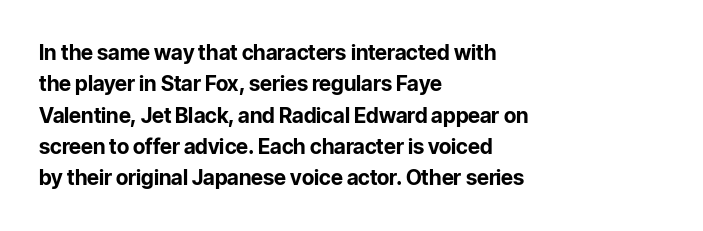
Q: Is the text bold? A: Yes.
Q: Is the text italic (slanted)? A: No, it is upright.
Q: Is the text underlined? A: No.
Q: How is the paragraph aligned? A: Left-aligned.
Q: Is the spacing between letters normal or unusually wide? A: Normal.
Q: Is the spacing between lines tight, normal or loose? A: Normal.
